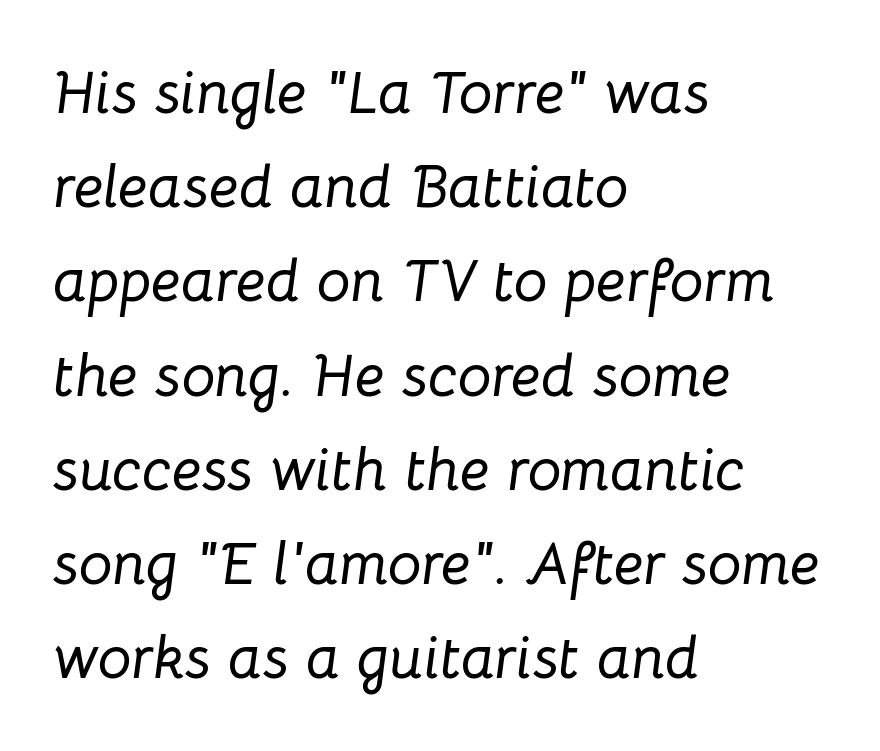
The image shows 60 px text type, italic (leaning right); set left-aligned, normal line spacing (1.57x), normal letter spacing, not underlined; low stroke contrast and a medium x-height.
